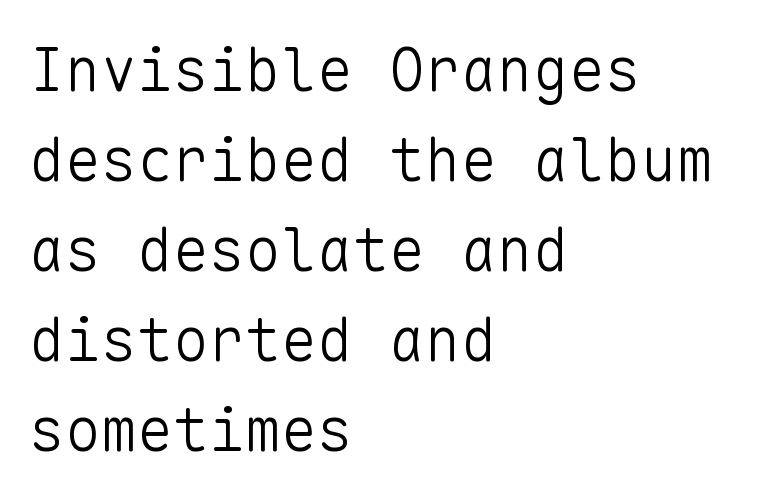
The image shows 60 px light sans-serif type, upright, monospaced; set left-aligned, normal line spacing (1.5x), normal letter spacing, not underlined; low stroke contrast and a medium x-height.
